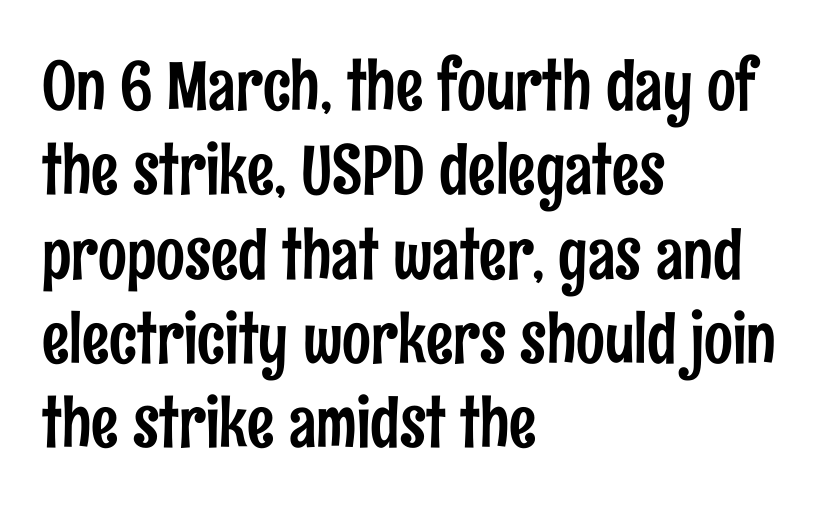
{"serif": "no", "italic": "no", "width": "condensed", "stroke_contrast": "low", "x_height": "medium", "monospaced": "no", "underline": "no", "align": "left", "line_spacing_ratio": 1.24, "letter_spacing": "normal", "letter_spacing_em": 0.0, "glyph_px": 68}
